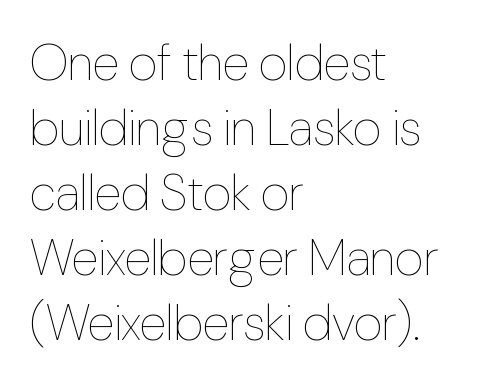
Q: Is the text bold? A: No.
Q: Is the text italic (slanted)? A: No, it is upright.
Q: Is the text underlined? A: No.
Q: How is the paragraph aligned? A: Left-aligned.
Q: Is the spacing between letters normal or unusually wide? A: Normal.
Q: Is the spacing between lines tight, normal or loose? A: Normal.
Q: Width (condensed, normal, or wide)? A: Condensed.
Q: Stroke contrast? A: Low.
Q: x-height? A: Medium.
Q: Monospaced? A: No.
